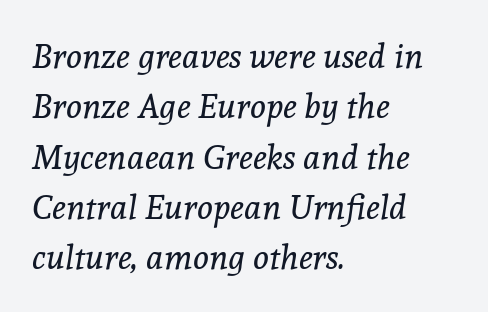
Check under the words: just untouched page. The rendering applies a slant to the glyphs. Is the stroke heavy? The answer is a plain regular-or-lighter. You could not count columns in this text — the font is proportionally spaced.
